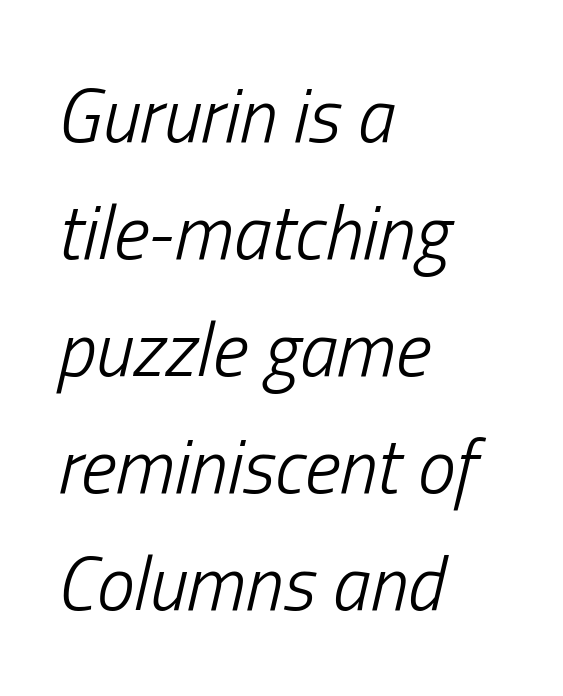
{"italic": "yes", "lean": "right", "slant_degrees": 13, "bold": "no", "weight": "light", "width": "condensed", "stroke_contrast": "low", "x_height": "medium", "monospaced": "no", "underline": "no", "align": "left", "line_spacing": "normal", "line_spacing_ratio": 1.54, "letter_spacing": "normal", "letter_spacing_em": 0.0, "glyph_px": 76}
